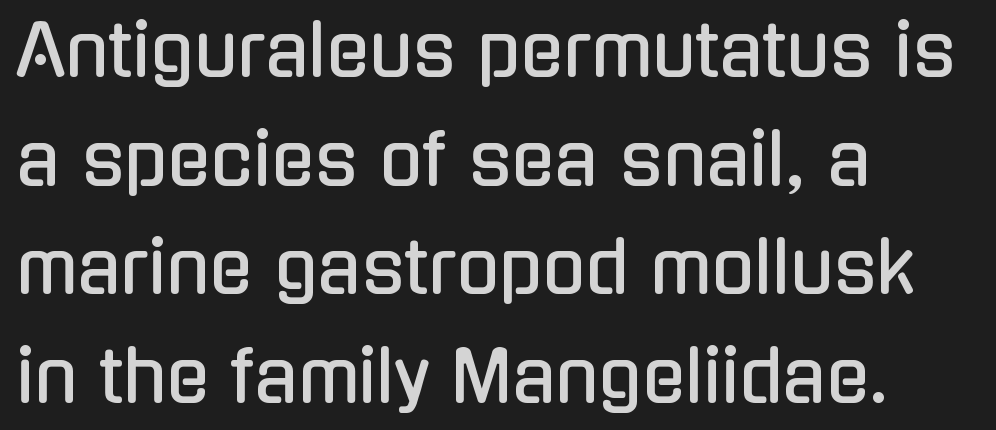
Evenly set lines give the paragraph a standard silhouette. Regarding serifs, this sample does without them. Glyph-to-glyph distance matches everyday printed text. Caption: multi-line text, flush left, ragged right. The letters advance in unequal steps, a hallmark of proportional type. Unmarked baselines from the first word to the last.
